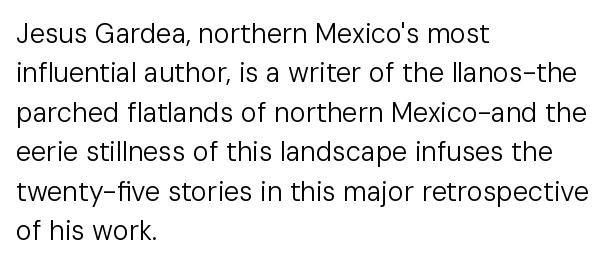
The image shows 27 px text type, upright; set left-aligned, normal line spacing (1.46x), normal letter spacing, not underlined.
